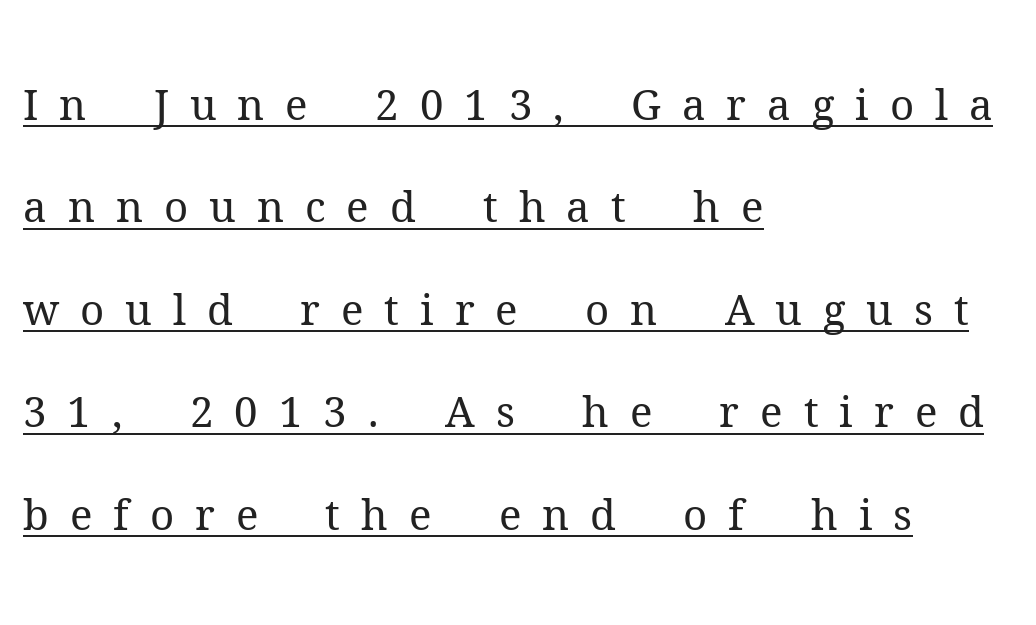
Every stem runs plumb, perpendicular to the baseline. The typesetter has applied underlining to the passage shown. Successive baselines arrive slowly, with a big drop between each. The passage shown is typeset with a serif family. If you drew a ruler down the left edge, every line would touch it.
